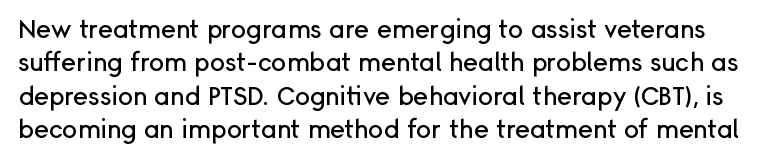
The letters sit at their default tracking, neither squeezed nor spread. Does the leading feel generous? No, just average. This rendering features lettering with no underline. Italic: no, the glyphs are upright roman.
